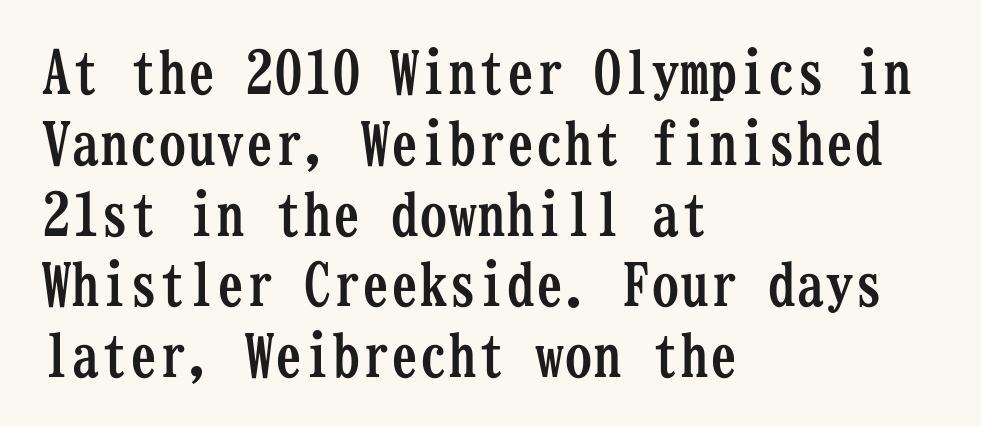
The image shows 58 px semibold, condensed serif type, upright, monospaced; set left-aligned, line spacing 1.22x, normal letter spacing, not underlined; low stroke contrast and a medium x-height.
